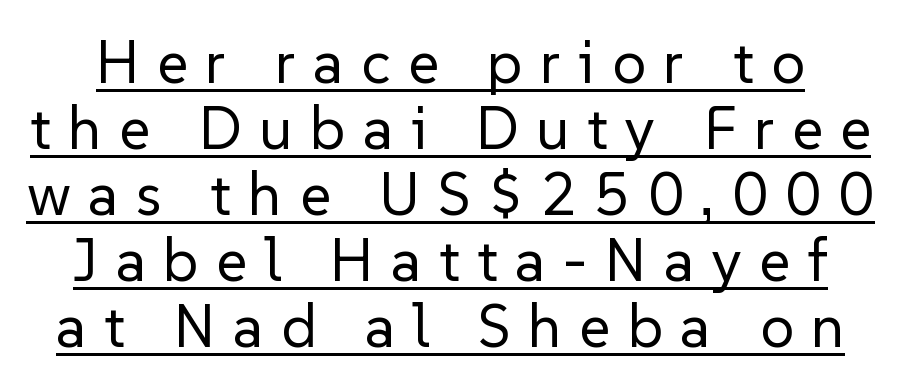
The image shows 60 px regular-weight sans-serif type, upright; set tight line spacing (1.1x), unusually wide letter spacing (+0.29 em), underlined; low stroke contrast and a medium x-height.
